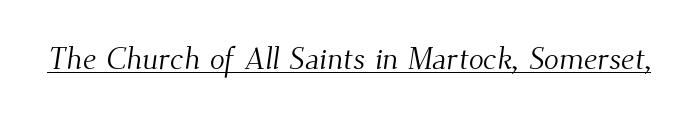
The image shows 31 px light serif type; set normal letter spacing, underlined; medium stroke contrast and a small x-height.
